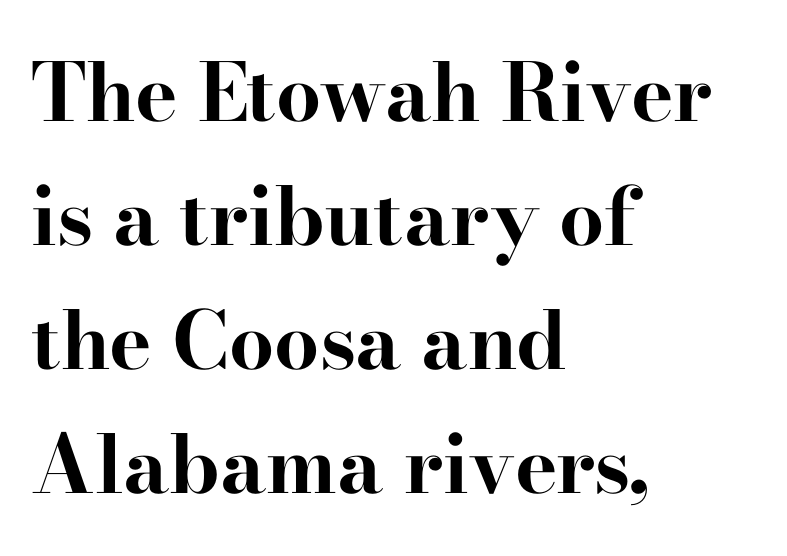
{"serif": "yes", "italic": "no", "bold": "yes", "weight": "bold", "width": "wide", "stroke_contrast": "high", "x_height": "small", "monospaced": "no", "underline": "no", "align": "left", "line_spacing": "normal", "line_spacing_ratio": 1.55, "letter_spacing": "normal", "letter_spacing_em": 0.0, "glyph_px": 80}
